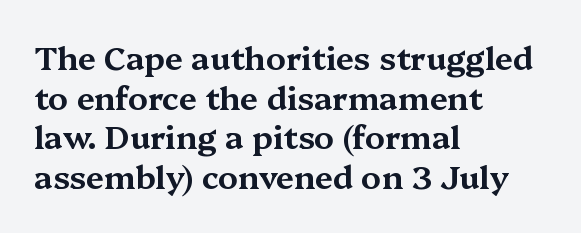
The image shows 32 px wide serif type, upright; set left-aligned, line spacing 1.24x, normal letter spacing, not underlined; medium stroke contrast and a medium x-height.
